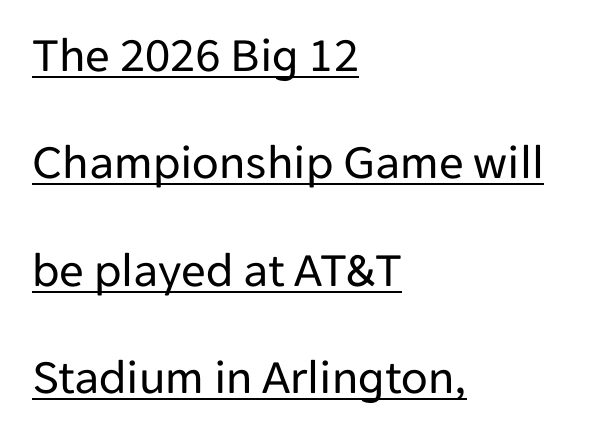
The image shows 49 px regular-weight sans-serif type, upright; set left-aligned, loose line spacing (2.19x), normal letter spacing, underlined; low stroke contrast and a medium x-height.
